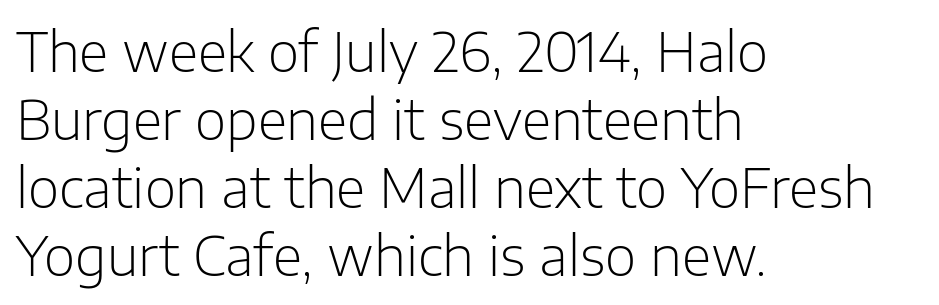
These lines are composed in type without serifs. Counters stay open thanks to moderate or lighter strokes. Lines of text with bare space underneath. Characters remain perfectly vertical along every line. Regarding leading, the lines here are spaced in the standard way. A typesetter would call this proportional, since set widths differ per character.
